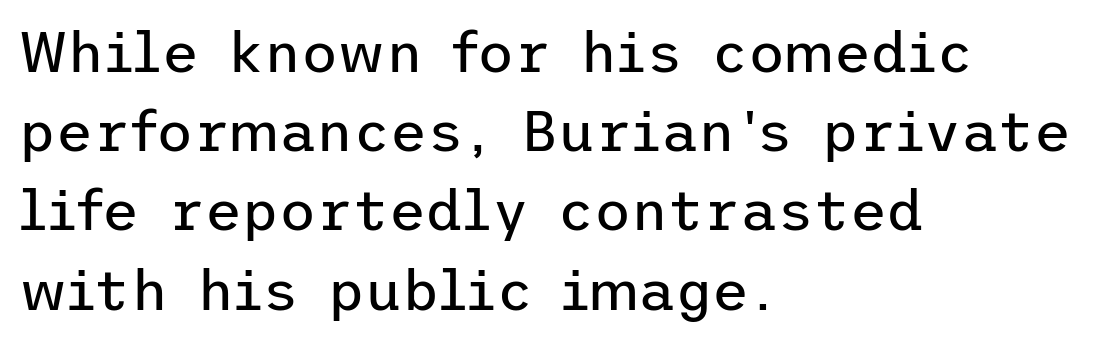
Q: Is the text bold? A: No.
Q: Is the text italic (slanted)? A: No, it is upright.
Q: Is the typeface a serif or a sans-serif typeface? A: Sans-serif.
Q: Is the text underlined? A: No.
Q: How is the paragraph aligned? A: Left-aligned.
Q: Is the spacing between letters normal or unusually wide? A: Normal.
Q: Is the spacing between lines tight, normal or loose? A: Normal.
Q: Width (condensed, normal, or wide)? A: Normal.
Q: Stroke contrast? A: Low.
Q: x-height? A: Medium.
